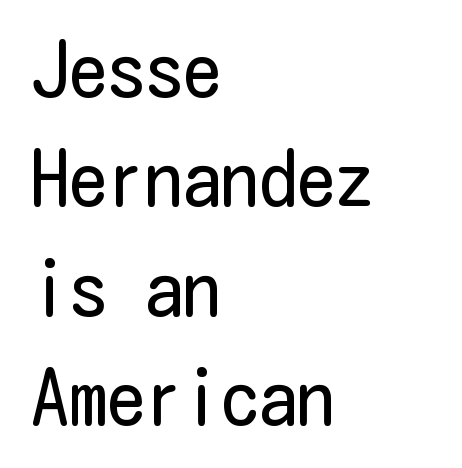
The image shows 76 px regular-weight, condensed sans-serif type, upright; set left-aligned, normal line spacing (1.44x), normal letter spacing, not underlined; low stroke contrast and a medium x-height.
